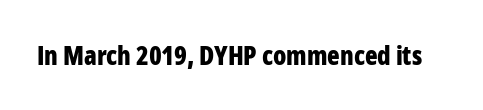
Q: Is the text bold? A: Yes.
Q: Is the text italic (slanted)? A: No, it is upright.
Q: Is the text underlined? A: No.
Q: Is the spacing between letters normal or unusually wide? A: Normal.
